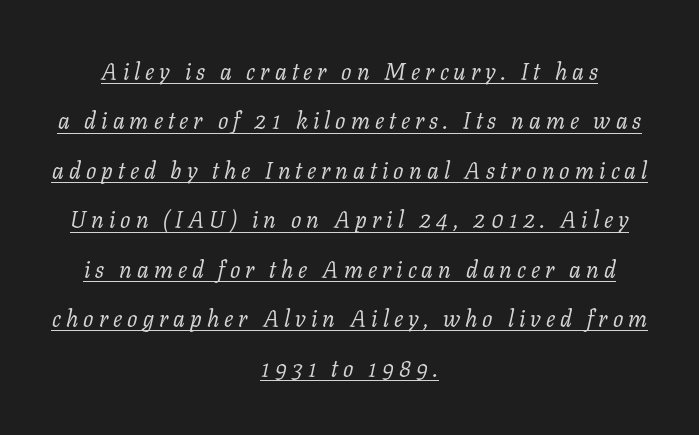
{"italic": "yes", "lean": "right", "slant_degrees": 11, "bold": "no", "underline": "yes", "align": "center", "line_spacing": "loose", "line_spacing_ratio": 2.15, "letter_spacing": "wide", "letter_spacing_em": 0.22, "glyph_px": 23}
